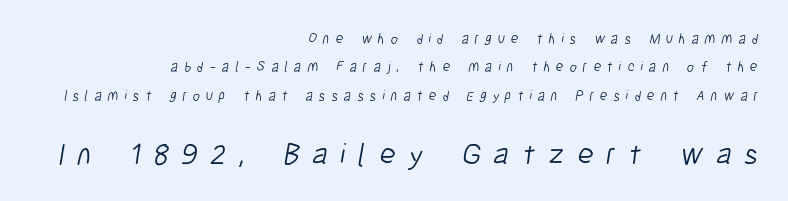
{"serif": "no", "bold": "no", "weight": "light", "width": "condensed", "stroke_contrast": "low", "x_height": "medium", "monospaced": "no", "underline": "no", "align": "right", "line_spacing": "loose", "line_spacing_ratio": 2.02, "letter_spacing": "wide", "letter_spacing_em": 0.43, "larger_block": "second", "size_ratio": 2.14, "glyph_px": 30}
